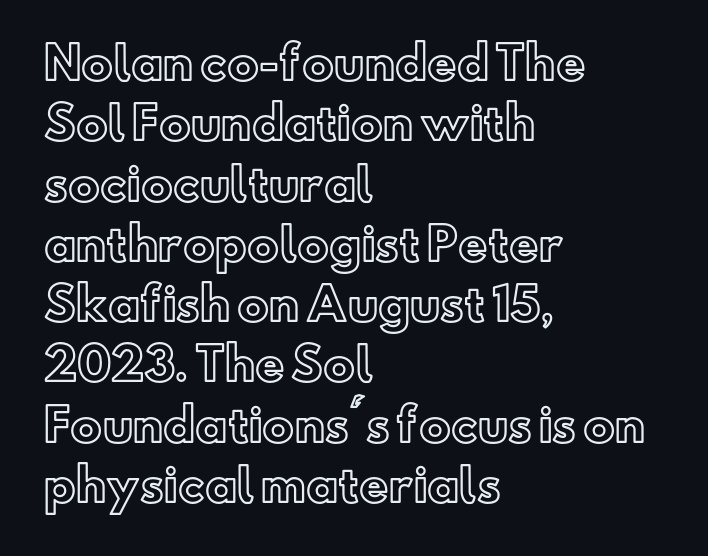
Q: Is the text italic (slanted)? A: No, it is upright.
Q: Is the text underlined? A: No.
Q: How is the paragraph aligned? A: Left-aligned.
Q: Is the spacing between letters normal or unusually wide? A: Normal.
Q: Is the spacing between lines tight, normal or loose? A: Normal.
Q: Width (condensed, normal, or wide)? A: Normal.
Q: x-height? A: Small.
Q: Monospaced? A: No.
